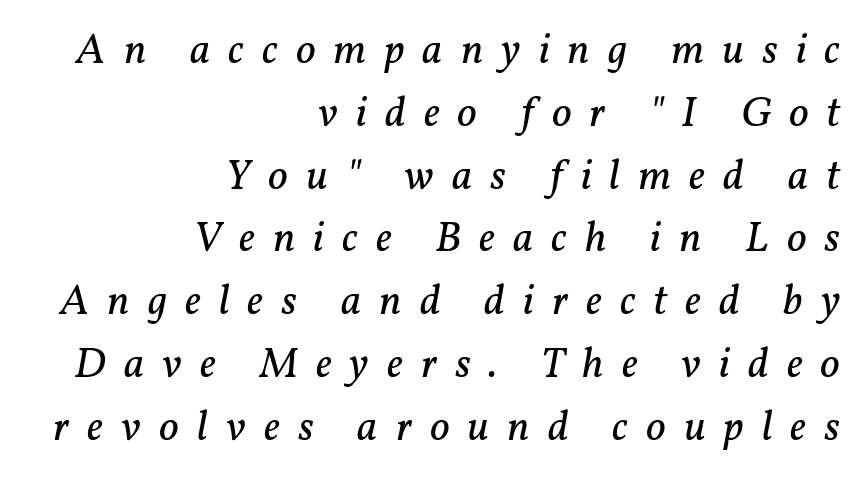
Q: Is the text bold? A: No.
Q: Is the text italic (slanted)? A: Yes, it leans right by about 11 degrees.
Q: Is the typeface a serif or a sans-serif typeface? A: Serif.
Q: Is the text underlined? A: No.
Q: How is the paragraph aligned? A: Right-aligned.
Q: Is the spacing between letters normal or unusually wide? A: Unusually wide.
Q: Is the spacing between lines tight, normal or loose? A: Normal.
Q: Width (condensed, normal, or wide)? A: Normal.
Q: Stroke contrast? A: Low.
Q: x-height? A: Medium.
Q: Monospaced? A: No.
